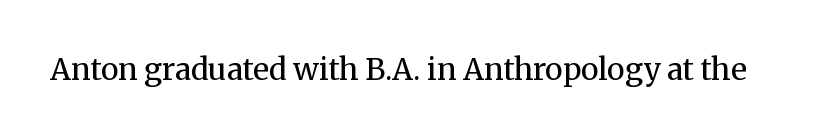
Q: Is the text bold? A: No.
Q: Is the text italic (slanted)? A: No, it is upright.
Q: Is the typeface a serif or a sans-serif typeface? A: Serif.
Q: Is the text underlined? A: No.
Q: Is the spacing between letters normal or unusually wide? A: Normal.
Q: Width (condensed, normal, or wide)? A: Normal.
Q: Stroke contrast? A: Medium.
Q: x-height? A: Medium.
Q: Monospaced? A: No.
